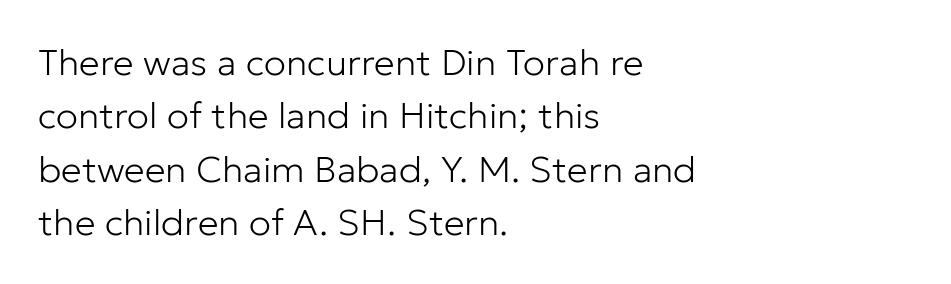
{"serif": "no", "italic": "no", "bold": "no", "weight": "light", "width": "normal", "stroke_contrast": "low", "x_height": "medium", "monospaced": "no", "underline": "no", "align": "left", "line_spacing": "normal", "line_spacing_ratio": 1.44, "letter_spacing": "normal", "letter_spacing_em": 0.0, "glyph_px": 37}
